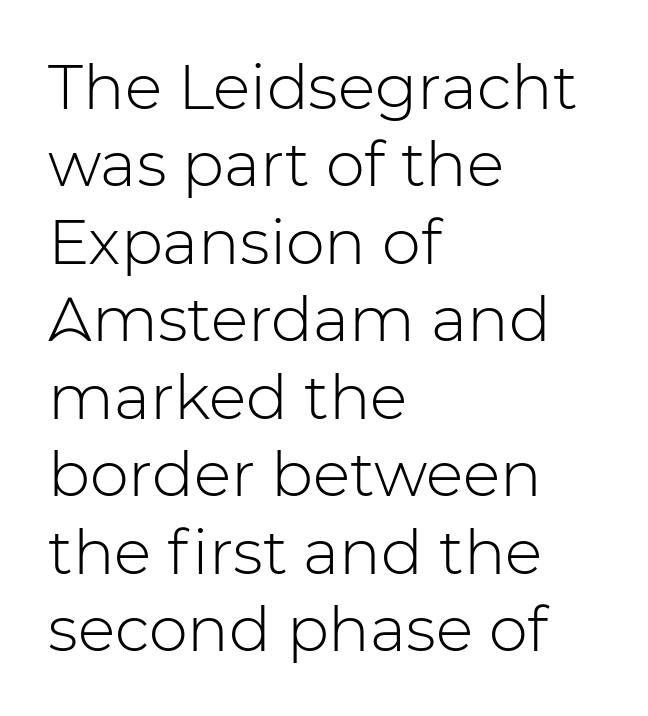
Q: Is the text bold? A: No.
Q: Is the text italic (slanted)? A: No, it is upright.
Q: Is the typeface a serif or a sans-serif typeface? A: Sans-serif.
Q: Is the text underlined? A: No.
Q: How is the paragraph aligned? A: Left-aligned.
Q: Is the spacing between letters normal or unusually wide? A: Normal.
Q: Is the spacing between lines tight, normal or loose? A: Normal.
Q: Width (condensed, normal, or wide)? A: Normal.
Q: Stroke contrast? A: Low.
Q: x-height? A: Medium.
Q: Monospaced? A: No.
